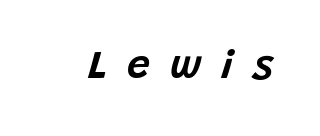
{"italic": "yes", "lean": "right", "slant_degrees": 15, "width": "normal", "stroke_contrast": "low", "x_height": "large", "monospaced": "no", "underline": "no", "letter_spacing": "wide", "letter_spacing_em": 0.48, "glyph_px": 41}
